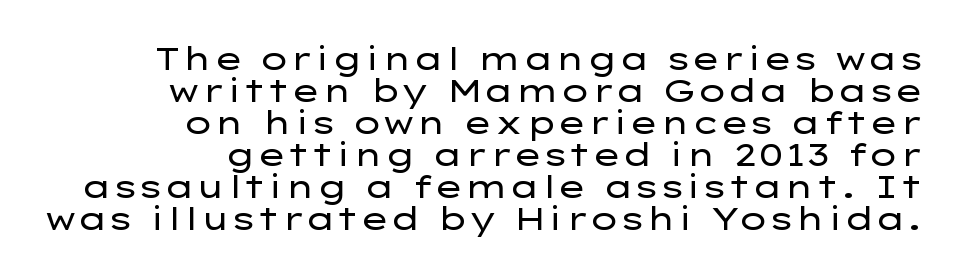
{"serif": "no", "italic": "no", "bold": "no", "weight": "regular", "width": "wide", "stroke_contrast": "low", "x_height": "medium", "monospaced": "no", "underline": "no", "align": "right", "line_spacing": "tight", "line_spacing_ratio": 1.0, "letter_spacing": "normal", "letter_spacing_em": 0.0, "glyph_px": 32}
